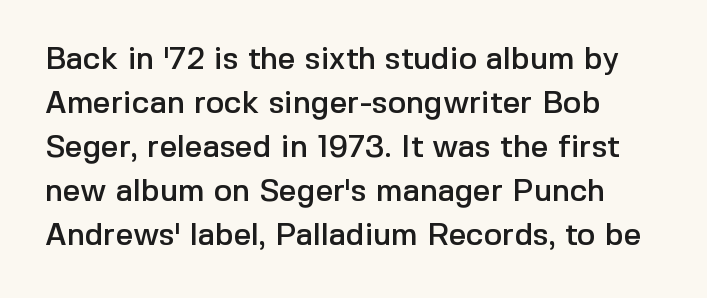
The horizontal fit of the characters is conventional and even. To sum up the face: it is a sans, with no serifs. Glance below the letters and you will spot only blank space. In CSS terms this would be text-align: left. Do the letters lean? They stand straight. Each letter keeps its own natural width here, so spacing adapts to shape.
